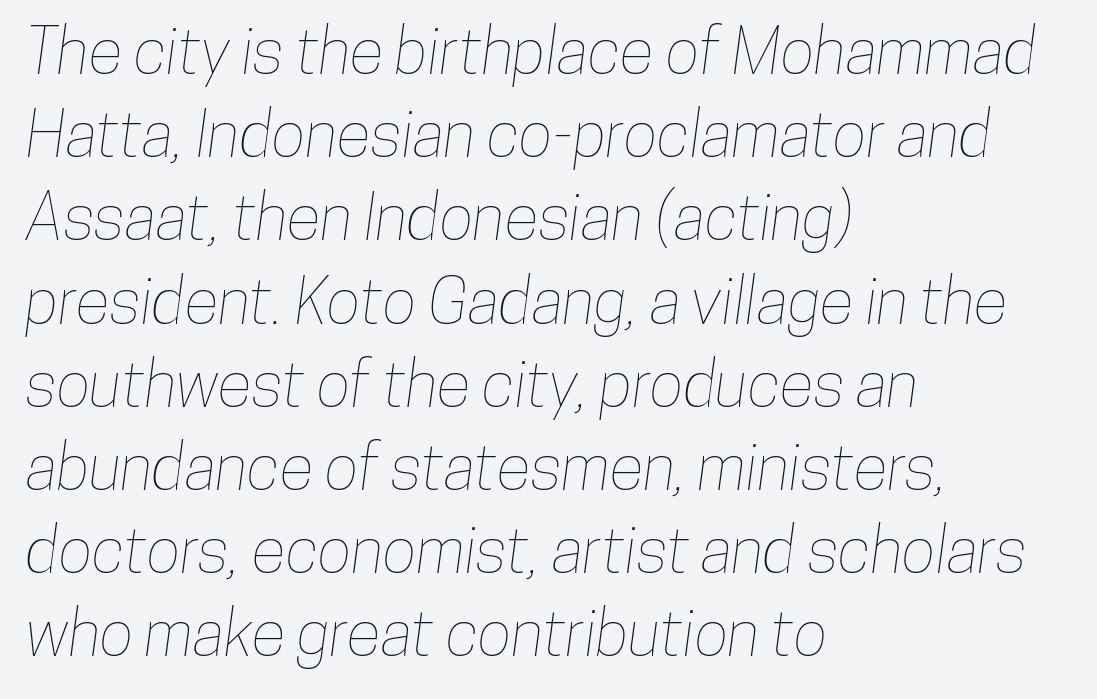
Q: Is the text underlined? A: No.
Q: How is the paragraph aligned? A: Left-aligned.
Q: Is the spacing between letters normal or unusually wide? A: Normal.
Q: Is the spacing between lines tight, normal or loose? A: Normal.
Q: Width (condensed, normal, or wide)? A: Condensed.
Q: Stroke contrast? A: Low.
Q: x-height? A: Medium.
Q: Monospaced? A: No.
